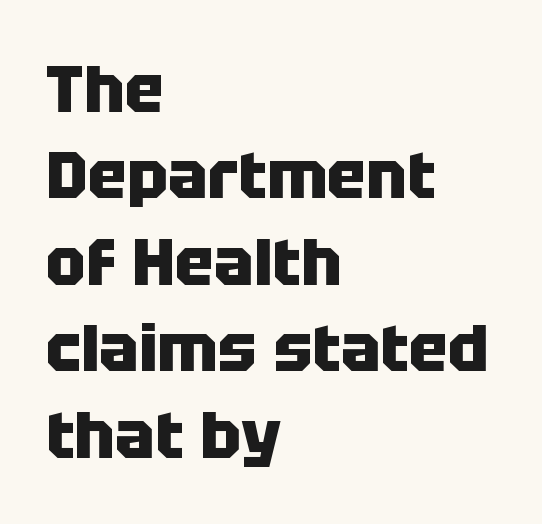
The image shows 66 px heavy sans-serif type, upright; set left-aligned, normal line spacing (1.31x), normal letter spacing, not underlined; low stroke contrast and a large x-height.
